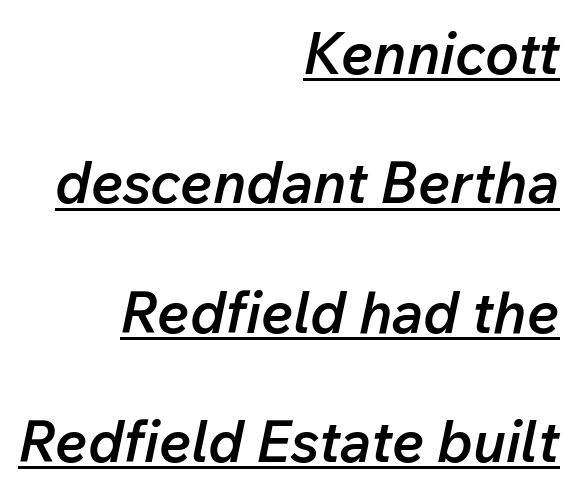
Q: Is the text bold? A: Semi-bold.
Q: Is the text italic (slanted)? A: Yes, it leans right by about 12 degrees.
Q: Is the text underlined? A: Yes.
Q: How is the paragraph aligned? A: Right-aligned.
Q: Is the spacing between letters normal or unusually wide? A: Normal.
Q: Is the spacing between lines tight, normal or loose? A: Loose.
Q: Width (condensed, normal, or wide)? A: Normal.
Q: Stroke contrast? A: Low.
Q: x-height? A: Medium.
Q: Monospaced? A: No.
